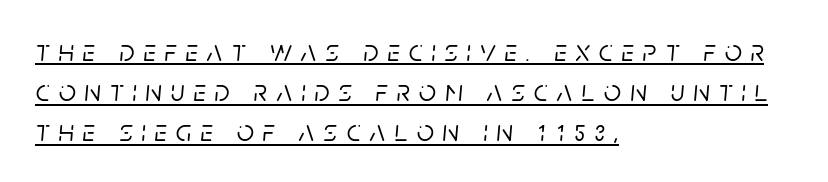
The image shows 30 px text type, italic (leaning right); set left-aligned, normal line spacing (1.34x), unusually wide letter spacing (+0.3 em), underlined; low stroke contrast and a large x-height.
